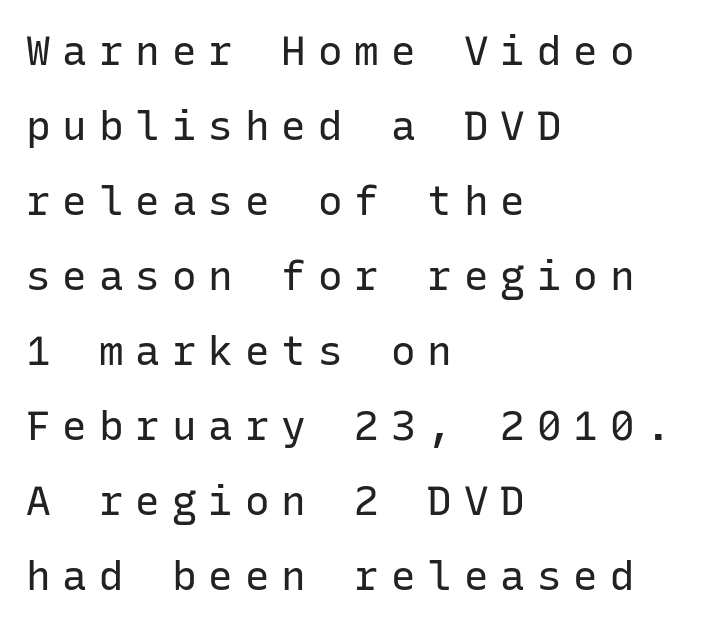
{"serif": "no", "italic": "no", "bold": "no", "weight": "regular", "width": "normal", "stroke_contrast": "low", "x_height": "medium", "monospaced": "yes", "underline": "no", "align": "left", "line_spacing_ratio": 1.83, "letter_spacing": "wide", "letter_spacing_em": 0.29, "glyph_px": 41}
